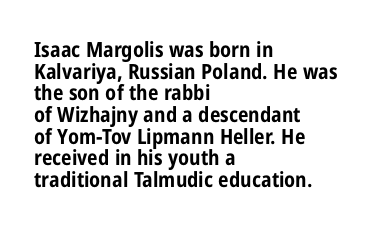
The image shows 21 px bold type, upright; set left-aligned, tight line spacing (1.03x), normal letter spacing, not underlined.
